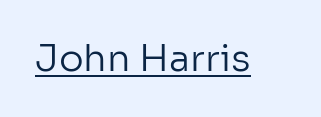
The typography opts for an upright posture over an oblique one. Words appear dense and cohesive because spacing is normal. The passage shown is underscored from start to finish. This is sans-serif lettering, the kind often seen on screens and signage. The rendering uses natural spacing where letterforms have individual widths. Stroke thickness stays within the range of a standard reading face or lighter.
